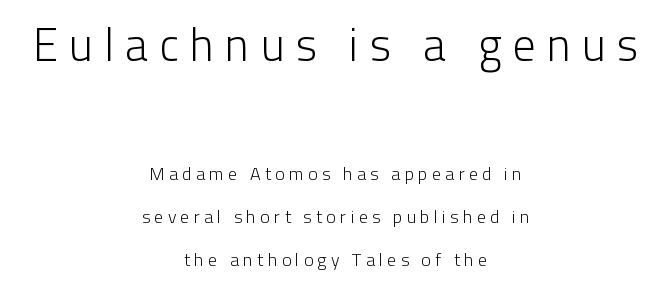
The lettering stays uniformly vertical, giving the passage a roman look. The letters advance in unequal steps, a hallmark of proportional type. Underlining? Definitely not there. The rendering inserts visible extra space after every character.
